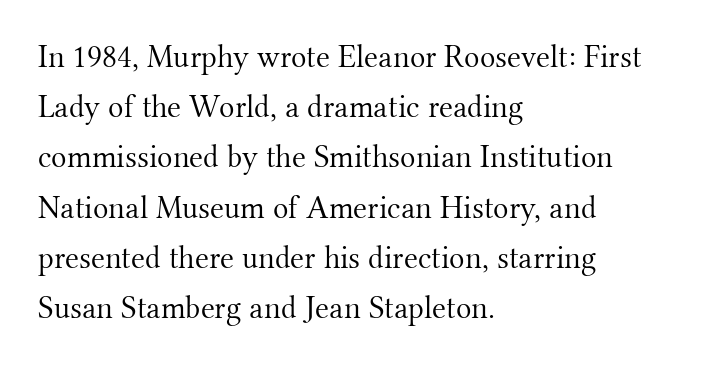
Q: Is the text bold? A: No.
Q: Is the text italic (slanted)? A: No, it is upright.
Q: Is the typeface a serif or a sans-serif typeface? A: Serif.
Q: Is the text underlined? A: No.
Q: How is the paragraph aligned? A: Left-aligned.
Q: Is the spacing between letters normal or unusually wide? A: Normal.
Q: Is the spacing between lines tight, normal or loose? A: Normal.
Q: Width (condensed, normal, or wide)? A: Normal.
Q: Stroke contrast? A: Medium.
Q: x-height? A: Small.
Q: Monospaced? A: No.
